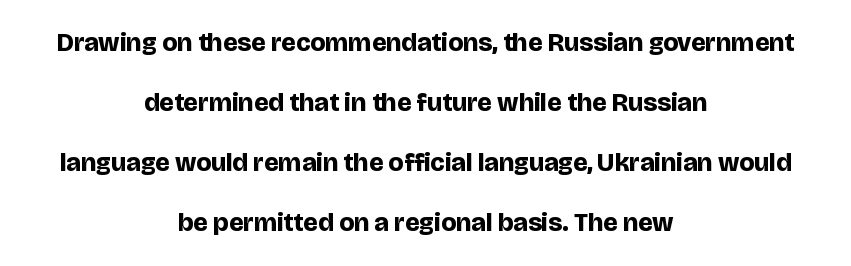
The specimen omits any rule beneath the text block's lines. Is the letter spacing exaggerated? No — it looks like the ordinary default. Centered paragraph, ragged on both sides. Stroke thickness is high; the sample reads as a true bold. Loosely led — the rows are spread out. Do the letters lean? They stand straight.
